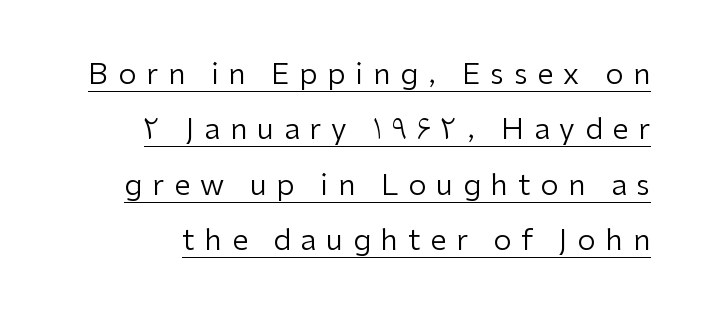
{"serif": "no", "italic": "no", "bold": "no", "weight": "regular", "width": "normal", "stroke_contrast": "low", "x_height": "medium", "monospaced": "no", "underline": "yes", "align": "right", "line_spacing": "loose", "line_spacing_ratio": 1.91, "letter_spacing": "wide", "letter_spacing_em": 0.34, "glyph_px": 29}
